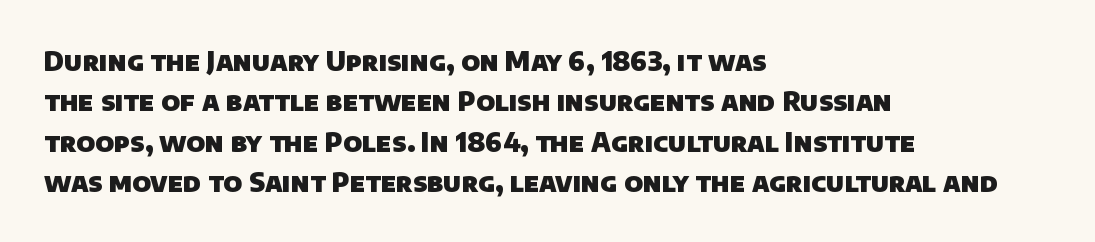
Plenty of ink on the page — the face is bold. Nobody drew a line under any word here. Horizontally, the lines are justified to the leading edge only. The rows are spaced the way most documents space them.
